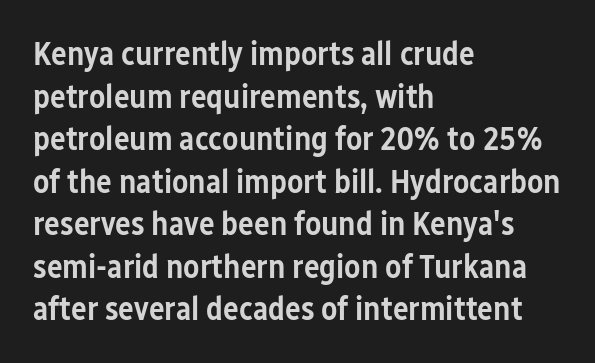
The paragraph has a hard left edge and a soft right edge. This sample uses a sans-serif face. This sample has the flowing, uneven cadence of proportional lettering. Is there much room between lines? A standard amount, neither cramped nor airy. Typesetter's note: demi weight, one step under bold.
